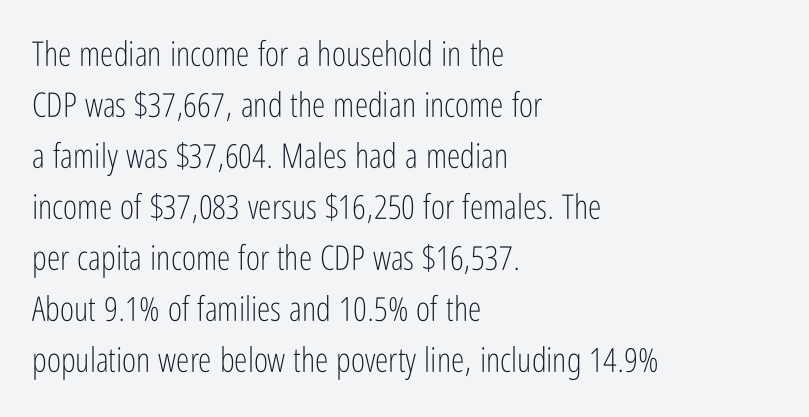
The image shows 34 px light, condensed sans-serif type, upright; set left-aligned, normal line spacing (1.5x), normal letter spacing, not underlined; low stroke contrast and a medium x-height.
